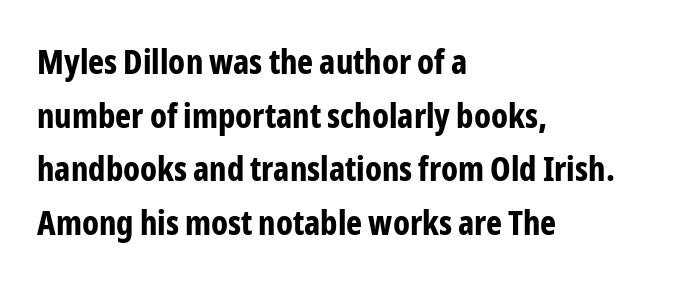
The image shows 34 px bold, condensed sans-serif type, upright; set left-aligned, normal line spacing (1.58x), normal letter spacing, not underlined; low stroke contrast and a medium x-height.
